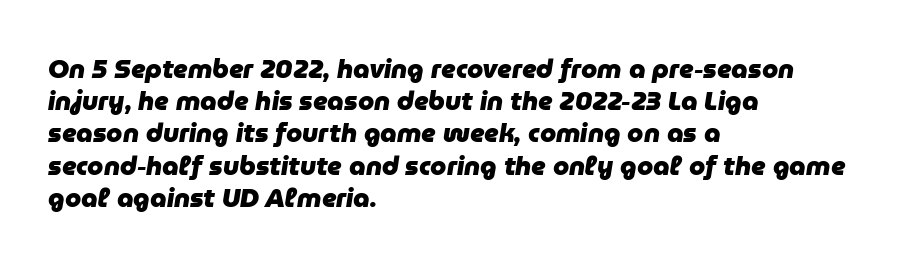
The image shows 26 px bold type, italic (leaning right); set left-aligned, line spacing 1.24x, normal letter spacing, not underlined.
